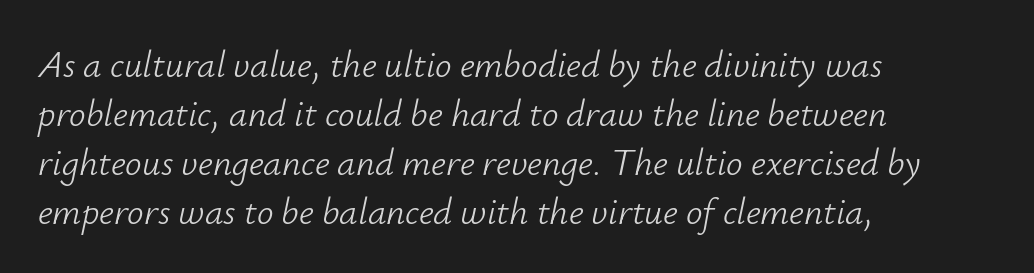
{"italic": "yes", "lean": "right", "slant_degrees": 12, "bold": "no", "weight": "light", "width": "normal", "stroke_contrast": "low", "x_height": "small", "monospaced": "no", "underline": "no", "align": "left", "line_spacing": "normal", "line_spacing_ratio": 1.32, "letter_spacing": "normal", "letter_spacing_em": 0.0, "glyph_px": 37}
